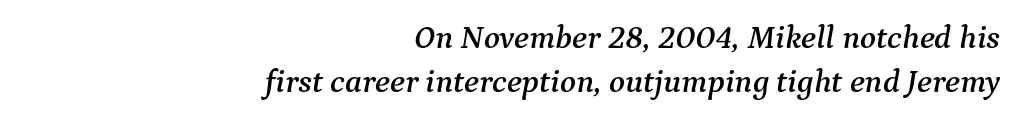
Whoever set this chose a conventional vertical rhythm. Tall strokes in this sample are angled rather than plumb. The rendering uses natural spacing where letterforms have individual widths. If you drew a ruler down the right edge, every line would touch it. Rule under the text: the space is simply empty. Does extra space separate the letters? No, they use regular spacing.
